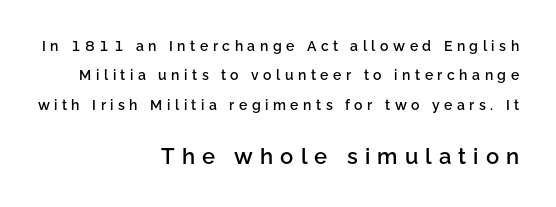
{"italic": "no", "bold": "semi", "underline": "no", "align": "right", "line_spacing": "loose", "line_spacing_ratio": 2.1, "letter_spacing": "wide", "letter_spacing_em": 0.32, "larger_block": "second", "size_ratio": 1.57, "glyph_px": 22}
